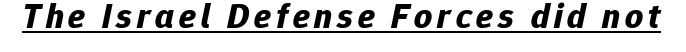
Q: Is the text bold? A: Yes.
Q: Is the text italic (slanted)? A: Yes, it leans right by about 12 degrees.
Q: Is the text underlined? A: Yes.
Q: Width (condensed, normal, or wide)? A: Normal.
Q: Stroke contrast? A: Low.
Q: x-height? A: Medium.
Q: Monospaced? A: No.
